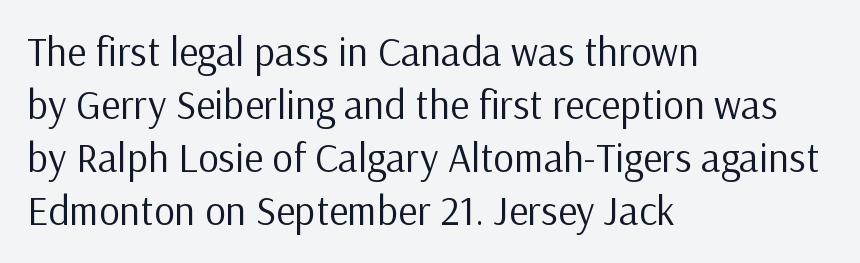
Does the copy run flush right? No — it runs flush left. This reads as an unemphasized weight, regular at the heaviest. The face used here is proportionally spaced, like ordinary book or web type. Bare-footed words on every line.
